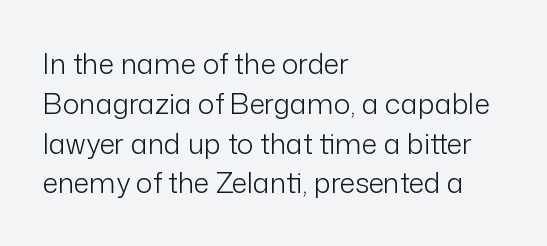
Q: Is the text bold? A: No.
Q: Is the text italic (slanted)? A: No, it is upright.
Q: Is the typeface a serif or a sans-serif typeface? A: Sans-serif.
Q: Is the text underlined? A: No.
Q: How is the paragraph aligned? A: Left-aligned.
Q: Is the spacing between letters normal or unusually wide? A: Normal.
Q: Is the spacing between lines tight, normal or loose? A: Normal.
Q: Width (condensed, normal, or wide)? A: Normal.
Q: Stroke contrast? A: Low.
Q: x-height? A: Medium.
Q: Monospaced? A: No.
